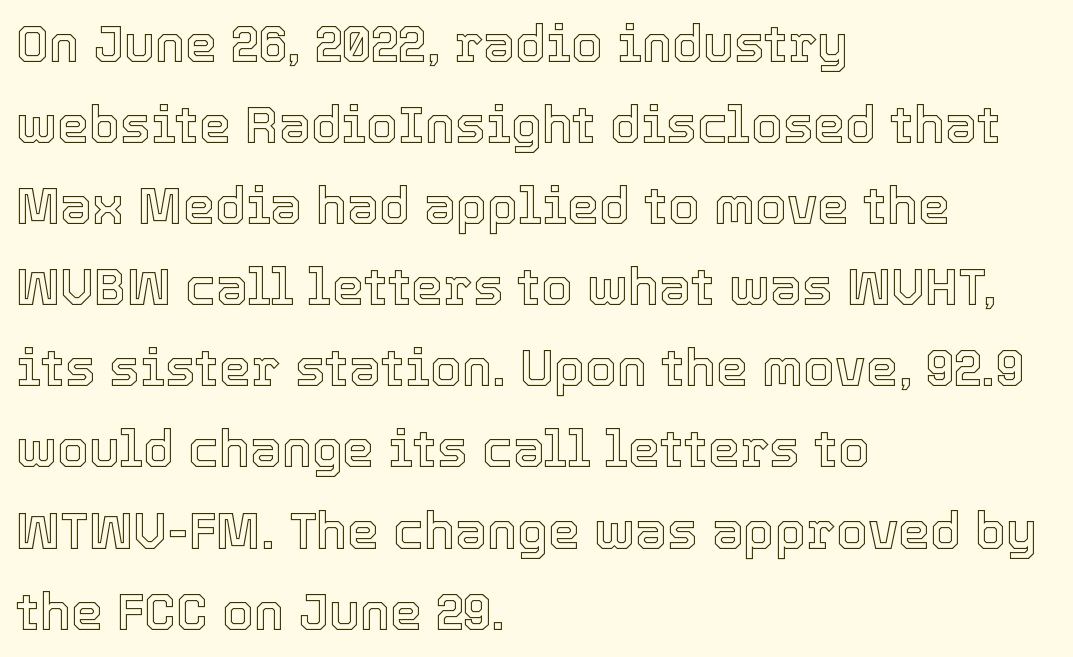
The space between consecutive lines is moderate. The paragraph has a hard left edge and a soft right edge. Between one letter and the next there's only the usual sliver of space. Character widths vary here, with narrow letters taking less room than wide ones.
